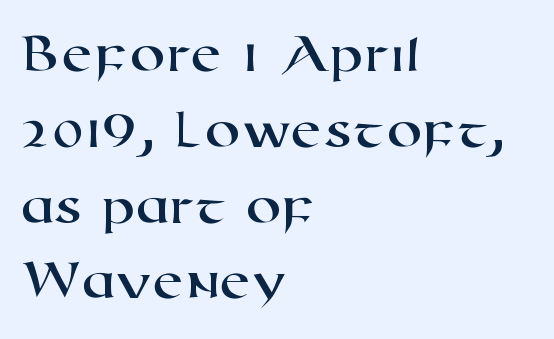
Q: Is the typeface a serif or a sans-serif typeface? A: Sans-serif.
Q: Is the text underlined? A: No.
Q: How is the paragraph aligned? A: Left-aligned.
Q: Is the spacing between letters normal or unusually wide? A: Normal.
Q: Is the spacing between lines tight, normal or loose? A: Normal.
Q: Width (condensed, normal, or wide)? A: Wide.
Q: Stroke contrast? A: High.
Q: x-height? A: Medium.
Q: Monospaced? A: No.
